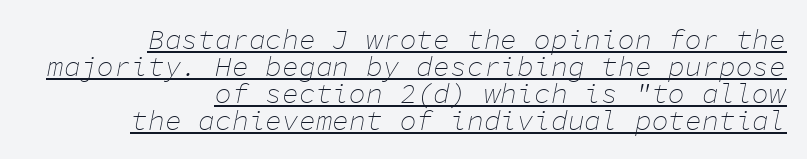
Heaviness? Minimal to ordinary, like unemphasized prose. In designer terms, the underline attribute is active on this setting. The passage is arranged like a letterhead date or caption credit — flush right. Successive baselines arrive quickly, one right under another.
